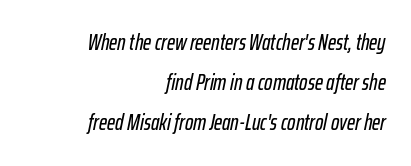
Q: Is the text italic (slanted)? A: Yes, it leans right by about 12 degrees.
Q: Is the text underlined? A: No.
Q: How is the paragraph aligned? A: Right-aligned.
Q: Is the spacing between letters normal or unusually wide? A: Normal.
